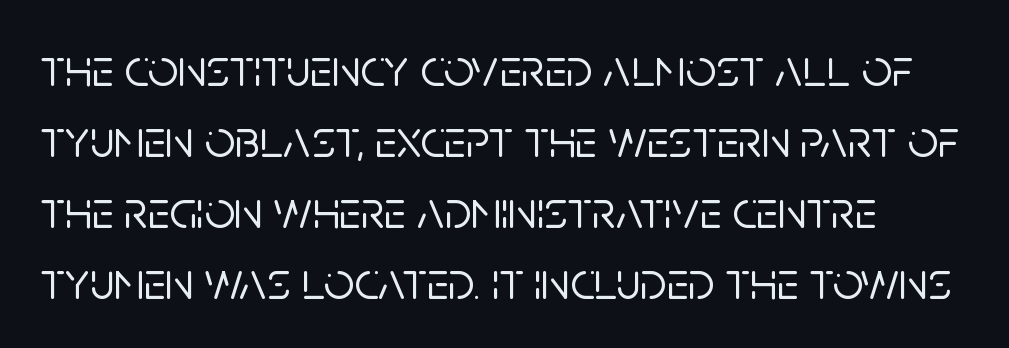
Q: Is the text italic (slanted)? A: No, it is upright.
Q: Is the typeface a serif or a sans-serif typeface? A: Sans-serif.
Q: Is the text underlined? A: No.
Q: How is the paragraph aligned? A: Left-aligned.
Q: Is the spacing between letters normal or unusually wide? A: Normal.
Q: Is the spacing between lines tight, normal or loose? A: Normal.
Q: Width (condensed, normal, or wide)? A: Normal.
Q: Stroke contrast? A: Low.
Q: x-height? A: Large.
Q: Monospaced? A: No.
